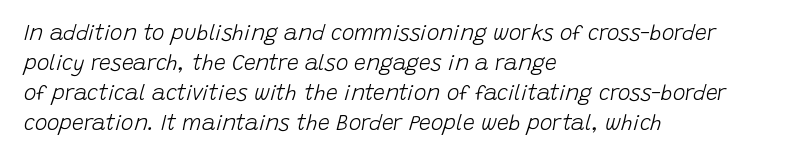
{"italic": "yes", "lean": "right", "slant_degrees": 15, "bold": "no", "underline": "no", "align": "left", "line_spacing": "normal", "line_spacing_ratio": 1.43, "letter_spacing": "normal", "letter_spacing_em": 0.0, "glyph_px": 21}
